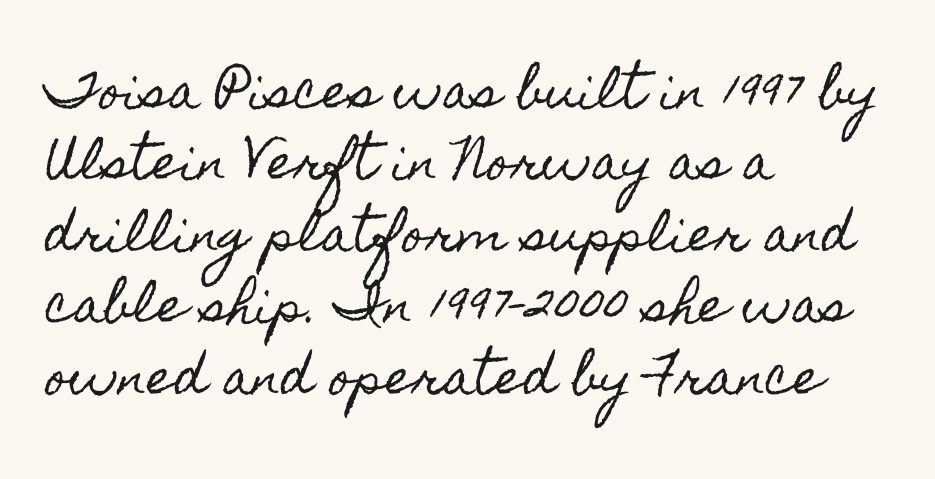
{"width": "condensed", "x_height": "small", "monospaced": "no", "underline": "no", "align": "left", "line_spacing": "normal", "line_spacing_ratio": 1.52, "letter_spacing": "normal", "letter_spacing_em": 0.0, "glyph_px": 47}
